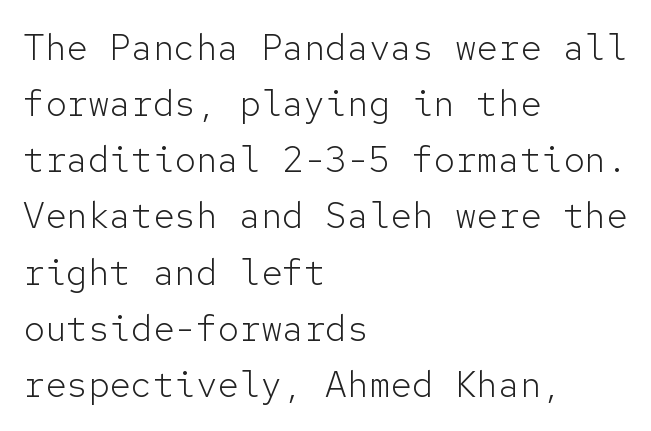
Each word holds together tightly as a unit, with standard inter-letter gaps. The text block is weighted toward the left margin, trailing off unevenly rightward. Each letter's strokes conclude bluntly, with no projecting serifs. Has an underline been added? It has not. Vertical spacing — default. Each letter, wide or thin by design, is forced into the same width here.
